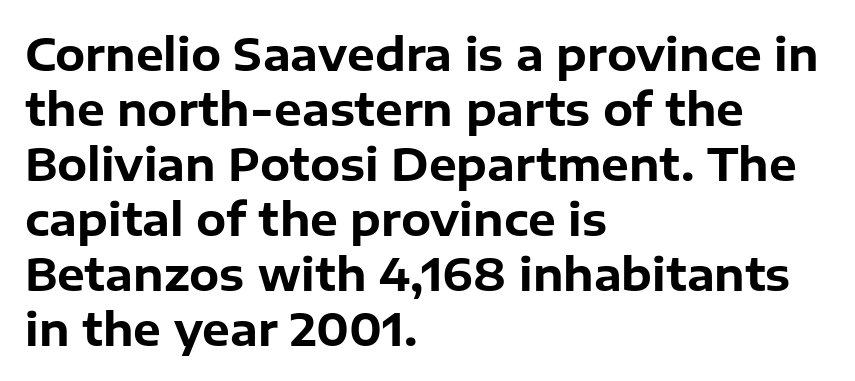
{"serif": "no", "italic": "no", "bold": "yes", "weight": "bold", "width": "normal", "stroke_contrast": "low", "x_height": "medium", "monospaced": "no", "underline": "no", "align": "left", "line_spacing": "normal", "line_spacing_ratio": 1.25, "letter_spacing": "normal", "letter_spacing_em": 0.0, "glyph_px": 44}
